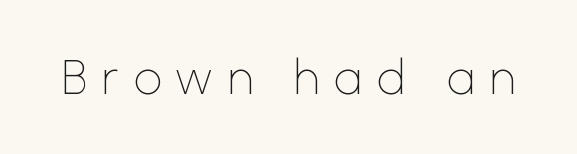
Ascenders rise straight up at ninety degrees. Regarding serifs, this sample does without them. Each stroke keeps to a modest, everyday thickness or less. The rendering uses natural spacing where letterforms have individual widths.
